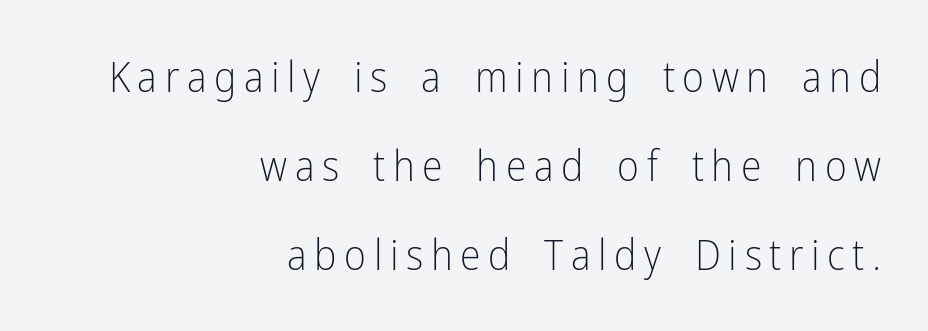
The image shows 42 px light, condensed sans-serif type, upright; set right-aligned, loose line spacing (2.12x), not underlined; low stroke contrast and a medium x-height.
